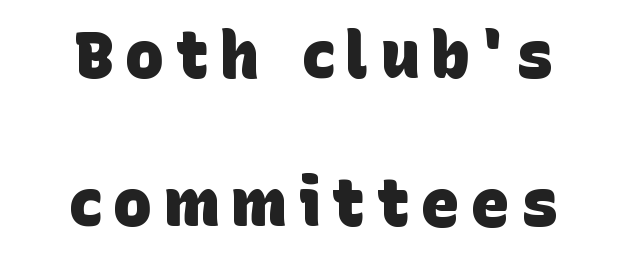
The image shows 65 px heavy sans-serif type; set centered, loose line spacing (2.28x), not underlined; low stroke contrast and a large x-height.
